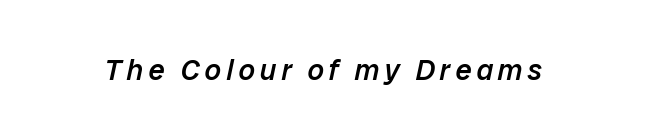
The rendering uses natural spacing where letterforms have individual widths. Italic: yes, the glyphs are oblique. Type without underlining. Emphasis by weight is partial: semibold.
